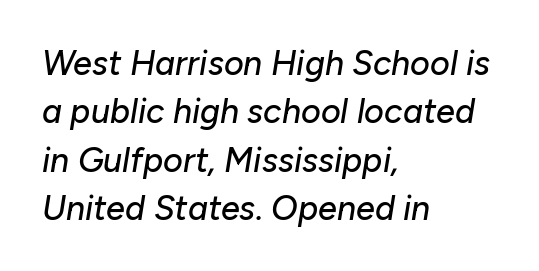
{"italic": "yes", "lean": "right", "slant_degrees": 10, "width": "normal", "stroke_contrast": "low", "x_height": "medium", "monospaced": "no", "underline": "no", "align": "left", "line_spacing": "normal", "line_spacing_ratio": 1.42, "letter_spacing": "normal", "letter_spacing_em": 0.0, "glyph_px": 34}
